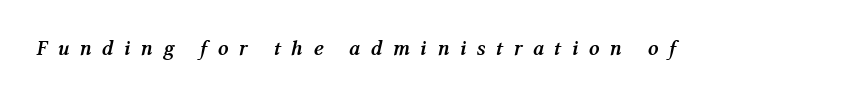
Look at the stroke-to-counter ratio: heavy, a bold. Slant detected: the letters are inclined. Bare-footed words on every line. Glyph-to-glyph distance is far greater than everyday printed text.
